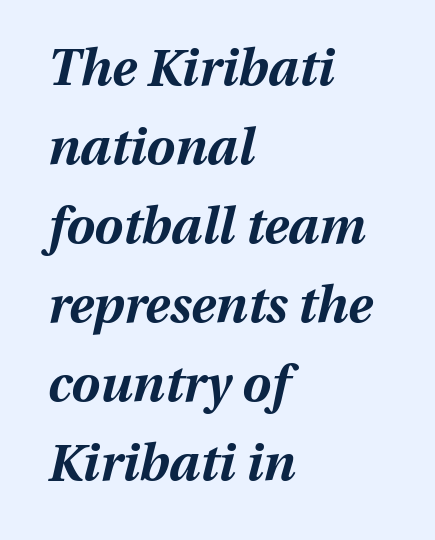
{"italic": "yes", "lean": "right", "slant_degrees": 13, "bold": "yes", "weight": "bold", "width": "normal", "stroke_contrast": "medium", "x_height": "medium", "monospaced": "no", "underline": "no", "align": "left", "line_spacing": "normal", "line_spacing_ratio": 1.55, "letter_spacing": "normal", "letter_spacing_em": 0.0, "glyph_px": 51}
